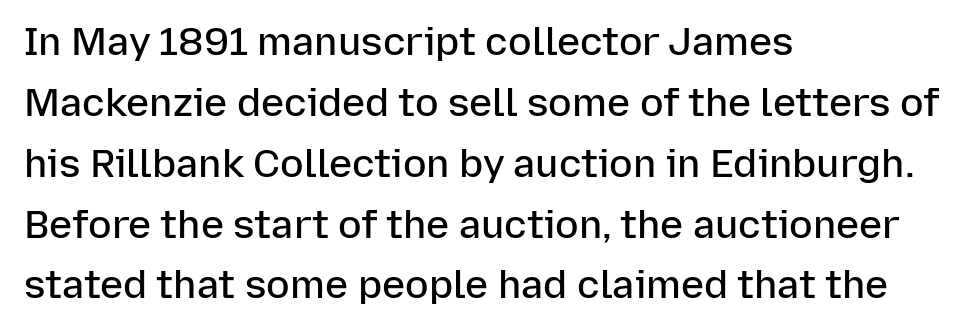
The image shows 39 px semibold sans-serif type, upright; set left-aligned, normal line spacing (1.56x), normal letter spacing, not underlined; low stroke contrast and a medium x-height.
